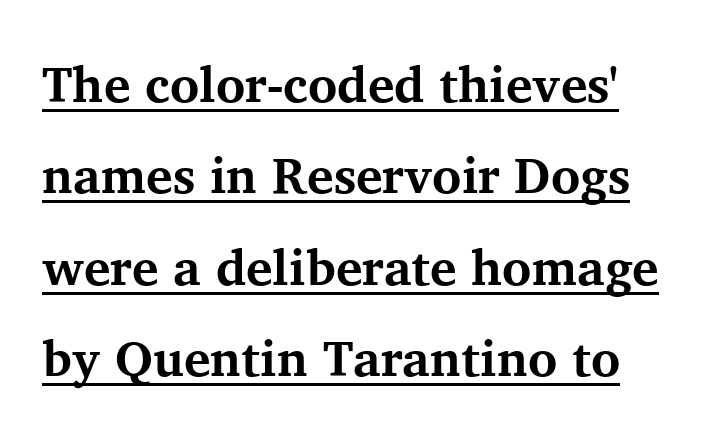
Q: Is the text bold? A: Yes.
Q: Is the text italic (slanted)? A: No, it is upright.
Q: Is the typeface a serif or a sans-serif typeface? A: Serif.
Q: Is the text underlined? A: Yes.
Q: Is the spacing between letters normal or unusually wide? A: Normal.
Q: Width (condensed, normal, or wide)? A: Normal.
Q: Stroke contrast? A: Medium.
Q: x-height? A: Medium.
Q: Monospaced? A: No.
